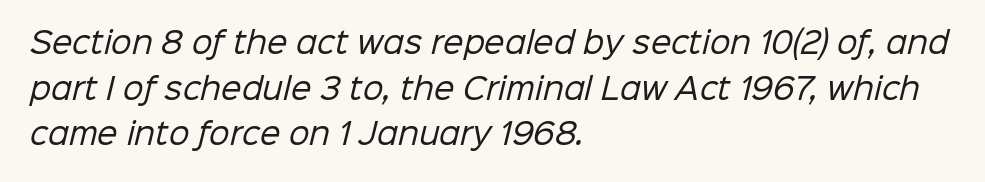
Q: Is the text bold? A: No.
Q: Is the typeface a serif or a sans-serif typeface? A: Sans-serif.
Q: Is the text underlined? A: No.
Q: How is the paragraph aligned? A: Left-aligned.
Q: Is the spacing between letters normal or unusually wide? A: Normal.
Q: Is the spacing between lines tight, normal or loose? A: Normal.
Q: Width (condensed, normal, or wide)? A: Normal.
Q: Stroke contrast? A: Low.
Q: x-height? A: Medium.
Q: Monospaced? A: No.
